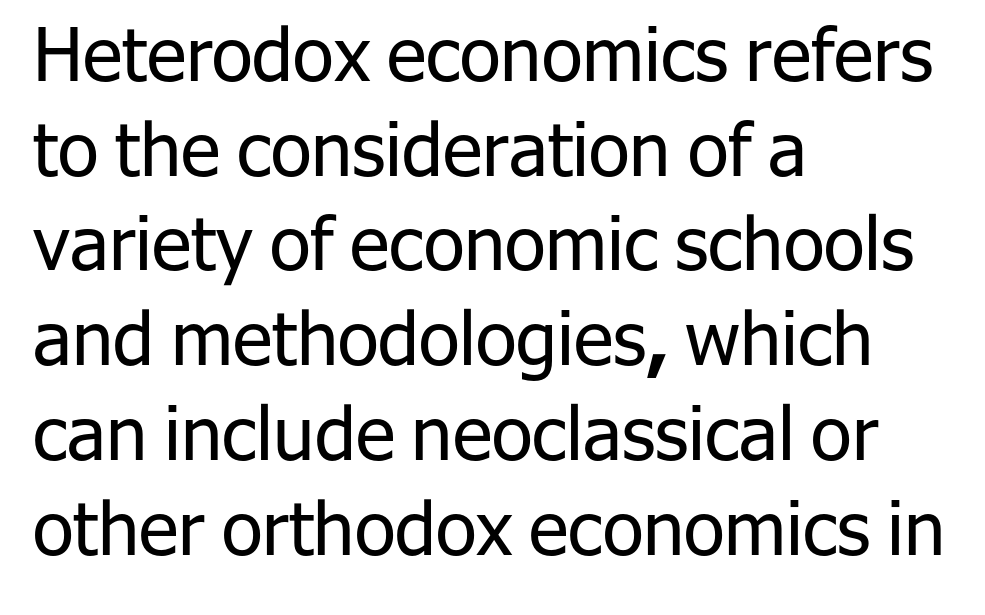
The image shows 74 px regular-weight sans-serif type, upright; set left-aligned, normal line spacing (1.28x), normal letter spacing, not underlined; low stroke contrast and a medium x-height.
